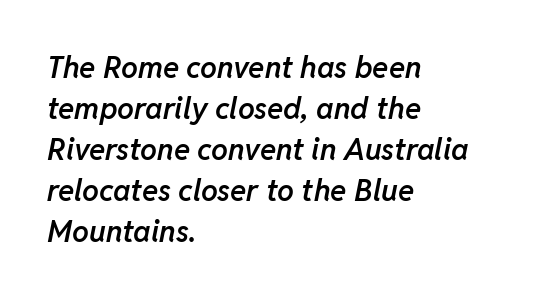
The image shows 30 px semibold type, italic (leaning right); set left-aligned, normal line spacing (1.37x), normal letter spacing, not underlined; low stroke contrast and a medium x-height.
